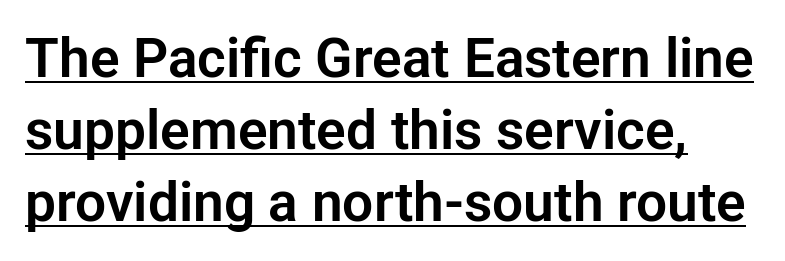
The image shows 55 px sans-serif type, upright; set normal line spacing (1.31x), normal letter spacing, underlined; low stroke contrast and a medium x-height.
